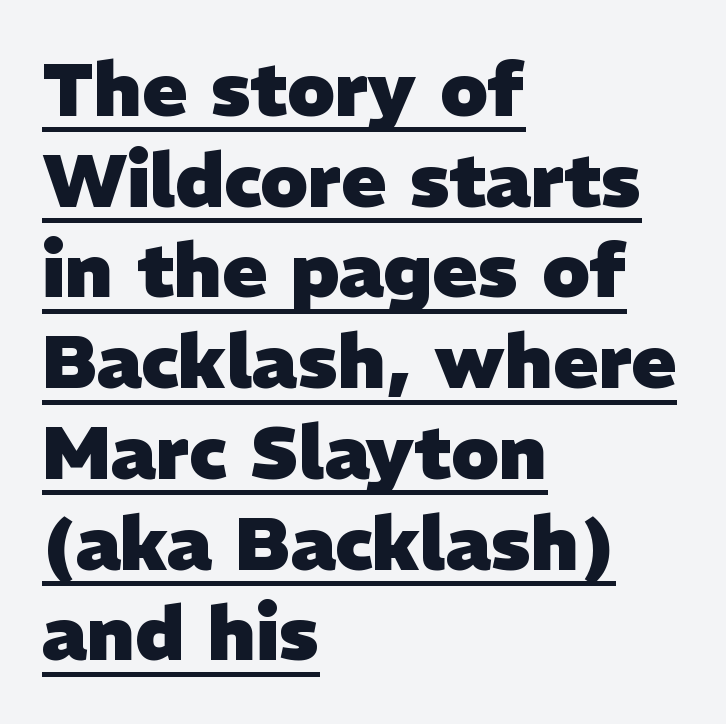
{"serif": "no", "bold": "yes", "weight": "heavy", "width": "normal", "stroke_contrast": "low", "x_height": "medium", "monospaced": "no", "underline": "yes", "align": "left", "line_spacing_ratio": 1.21, "letter_spacing": "normal", "letter_spacing_em": 0.0, "glyph_px": 75}
